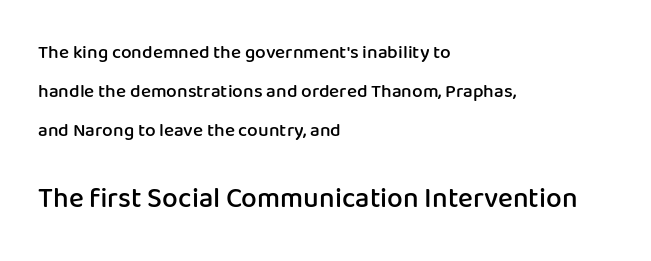
{"serif": "no", "italic": "no", "bold": "semi", "weight": "semibold", "width": "normal", "stroke_contrast": "low", "x_height": "medium", "monospaced": "no", "underline": "no", "align": "left", "line_spacing": "loose", "line_spacing_ratio": 2.04, "letter_spacing": "normal", "letter_spacing_em": 0.0, "larger_block": "second", "size_ratio": 1.47, "glyph_px": 28}
